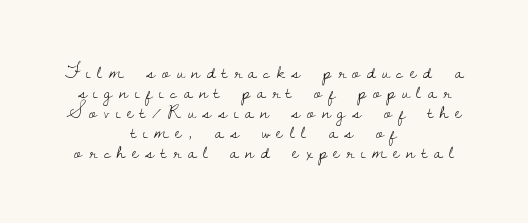
Q: Is the text bold? A: No.
Q: Is the text italic (slanted)? A: Yes.
Q: Is the text underlined? A: No.
Q: How is the paragraph aligned? A: Centered.
Q: Is the spacing between letters normal or unusually wide? A: Unusually wide.
Q: Is the spacing between lines tight, normal or loose? A: Tight.
